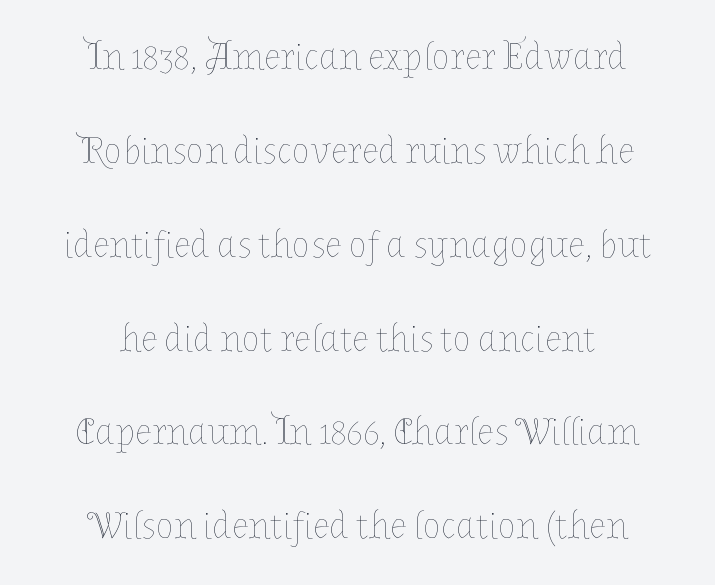
The image shows 38 px thin type, upright; set centered, loose line spacing (2.47x), normal letter spacing, not underlined; low stroke contrast and a medium x-height.
